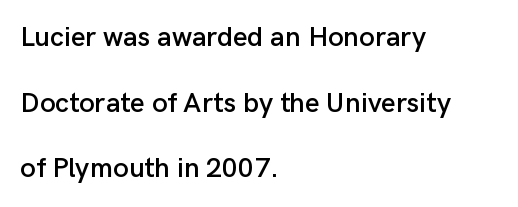
The rendering uses natural spacing where letterforms have individual widths. Examine the stroke ends and you'll find no serifs. It's the straight-up-and-down kind of type. Tracking here is standard; glyphs follow each other at the usual distance. This sample trades compactness for vertical openness between lines.
